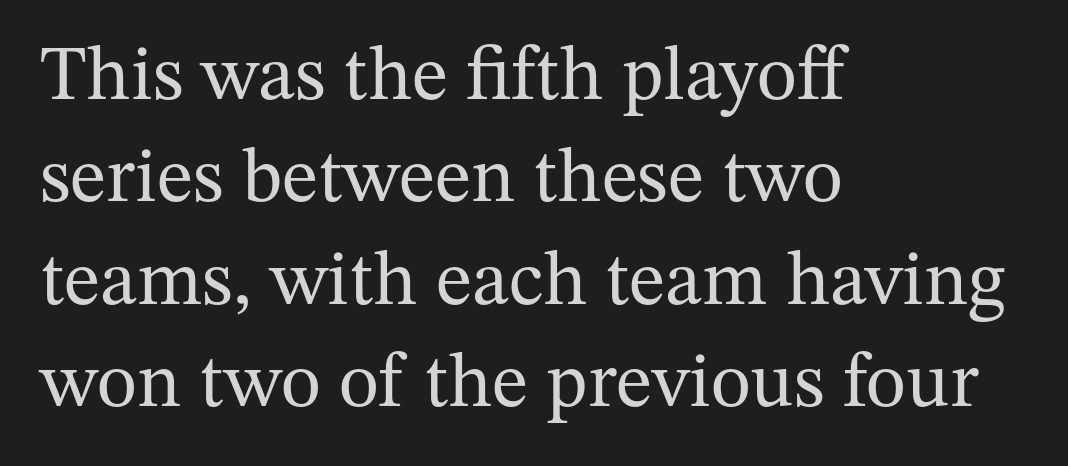
{"serif": "yes", "italic": "no", "bold": "no", "weight": "regular", "width": "normal", "stroke_contrast": "medium", "x_height": "medium", "monospaced": "no", "underline": "no", "align": "left", "line_spacing": "normal", "line_spacing_ratio": 1.33, "letter_spacing": "normal", "letter_spacing_em": 0.0, "glyph_px": 77}
